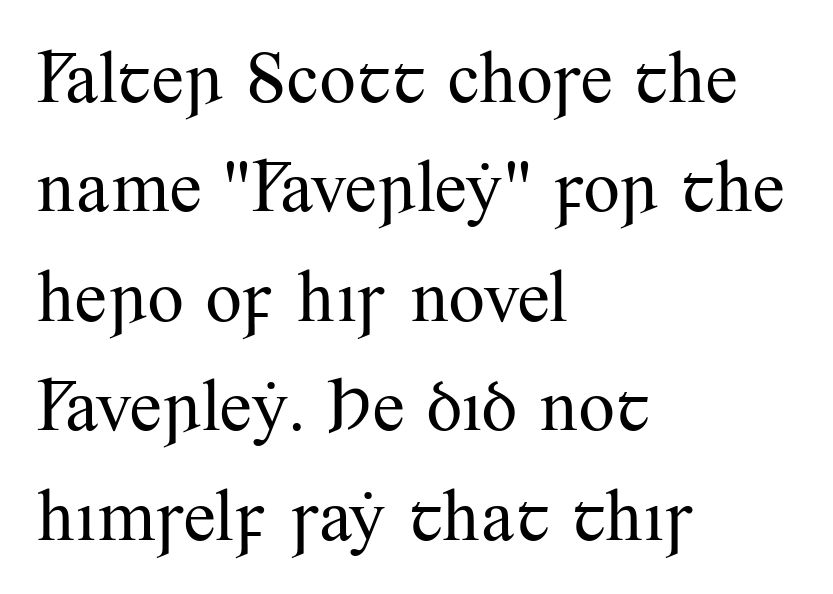
Q: Is the text bold? A: No.
Q: Is the text italic (slanted)? A: No, it is upright.
Q: Is the typeface a serif or a sans-serif typeface? A: Serif.
Q: Is the text underlined? A: No.
Q: How is the paragraph aligned? A: Left-aligned.
Q: Is the spacing between letters normal or unusually wide? A: Normal.
Q: Is the spacing between lines tight, normal or loose? A: Normal.
Q: Width (condensed, normal, or wide)? A: Normal.
Q: Stroke contrast? A: Medium.
Q: x-height? A: Small.
Q: Monospaced? A: No.
